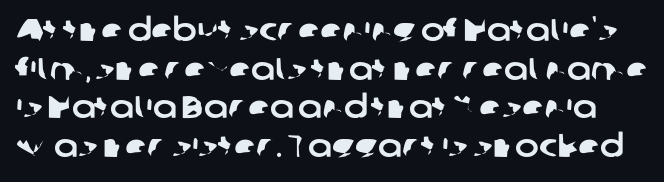
The image shows 32 px sans-serif type; set line spacing 1.21x, normal letter spacing, not underlined; low stroke contrast and a medium x-height.
